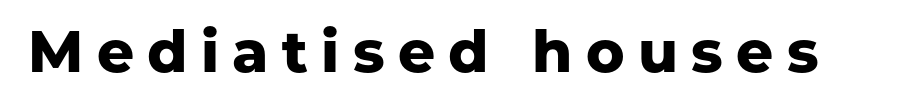
Are there feet on the stems? There aren't — it's a sans. Compared with an ordinary text face, these strokes are far heavier — a full bold. Bare-footed words on every line. Is this a fixed-width face? No — the glyphs have proportional, varying widths. Every stem runs plumb, perpendicular to the baseline.
